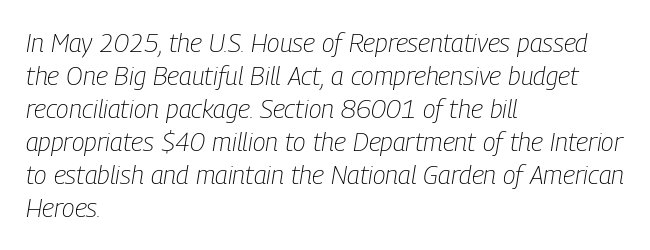
No extra tracking has been applied to these lines. Is the stroke heavy? The answer is a plain regular-or-lighter. Does the copy run flush right? No — it runs flush left. It's the slanting kind of type. Summary of vertical rhythm: regular, with standard interline spacing. Just letters on the line, the space beneath them empty.
